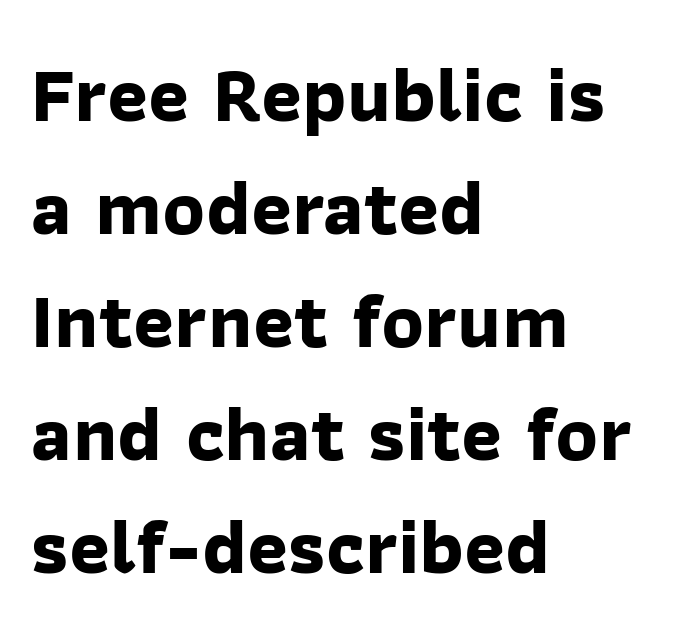
Q: Is the text bold? A: Yes.
Q: Is the typeface a serif or a sans-serif typeface? A: Sans-serif.
Q: Is the text underlined? A: No.
Q: How is the paragraph aligned? A: Left-aligned.
Q: Is the spacing between letters normal or unusually wide? A: Normal.
Q: Is the spacing between lines tight, normal or loose? A: Normal.
Q: Width (condensed, normal, or wide)? A: Normal.
Q: Stroke contrast? A: Low.
Q: x-height? A: Medium.
Q: Monospaced? A: No.
